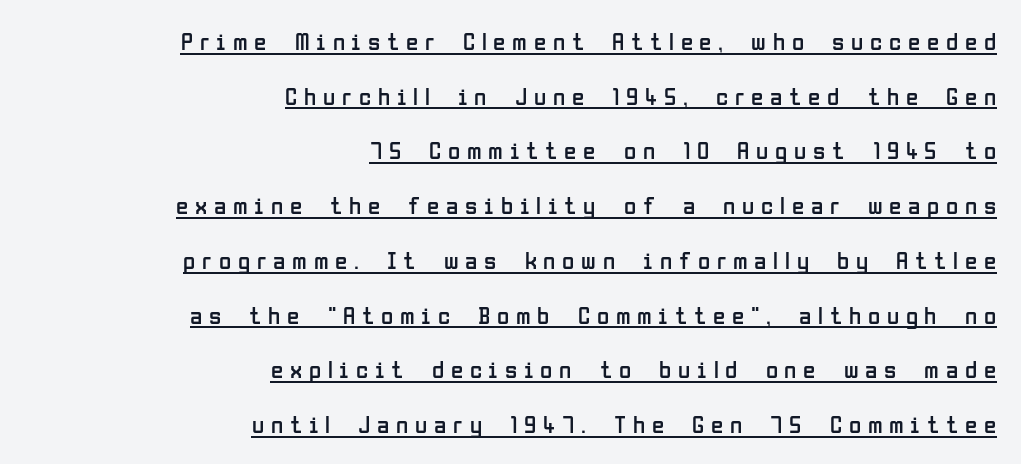
Q: Is the text bold? A: No.
Q: Is the text italic (slanted)? A: No, it is upright.
Q: Is the text underlined? A: Yes.
Q: How is the paragraph aligned? A: Right-aligned.
Q: Is the spacing between letters normal or unusually wide? A: Unusually wide.
Q: Is the spacing between lines tight, normal or loose? A: Loose.
